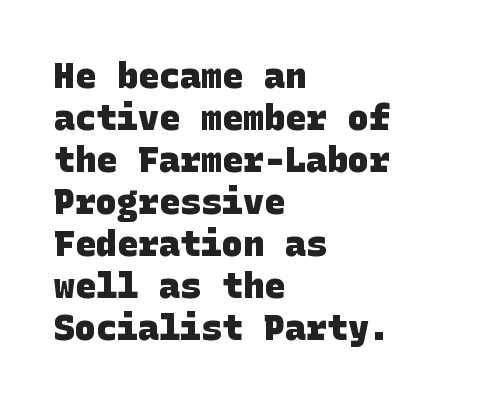
{"serif": "no", "bold": "yes", "weight": "heavy", "width": "normal", "stroke_contrast": "low", "x_height": "large", "underline": "no", "align": "left", "line_spacing_ratio": 1.2, "letter_spacing": "normal", "letter_spacing_em": 0.0, "glyph_px": 35}
